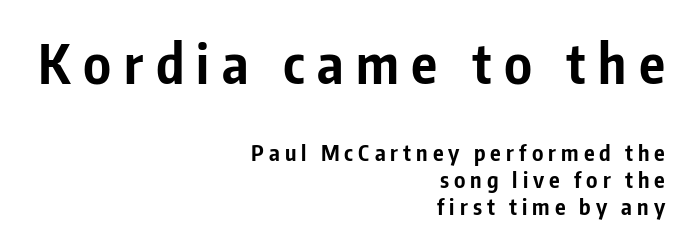
Q: Is the text bold? A: Yes.
Q: Is the text italic (slanted)? A: No, it is upright.
Q: Is the typeface a serif or a sans-serif typeface? A: Sans-serif.
Q: Is the text underlined? A: No.
Q: How is the paragraph aligned? A: Right-aligned.
Q: Is the spacing between letters normal or unusually wide? A: Unusually wide.
Q: Which block of text is set in a larger size, the first (top) or the second (bottom)? A: The first (top) one.
Q: Width (condensed, normal, or wide)? A: Condensed.
Q: Stroke contrast? A: Low.
Q: x-height? A: Medium.
Q: Monospaced? A: No.
